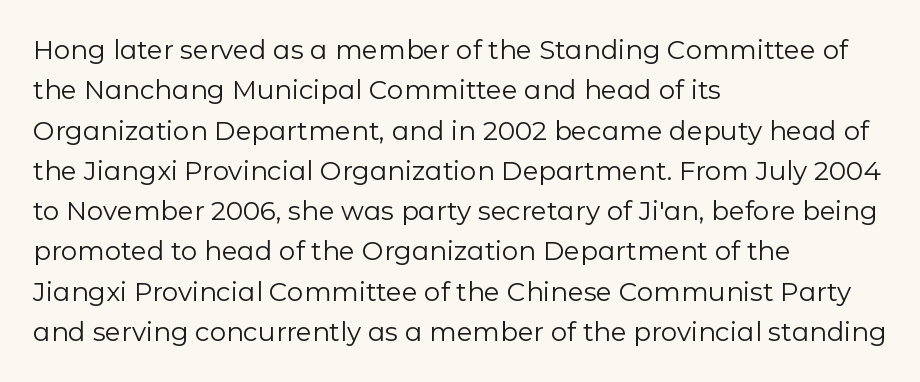
The image shows 26 px text type, upright; set left-aligned, normal line spacing (1.55x), normal letter spacing, not underlined.
